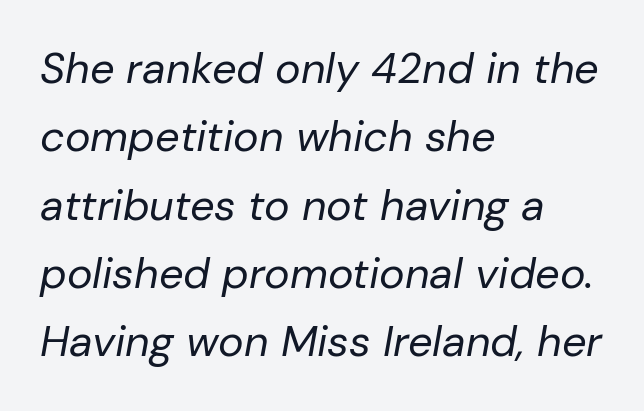
The image shows 43 px regular-weight type, italic (leaning right); set left-aligned, normal line spacing (1.59x), normal letter spacing, not underlined; low stroke contrast and a medium x-height.
